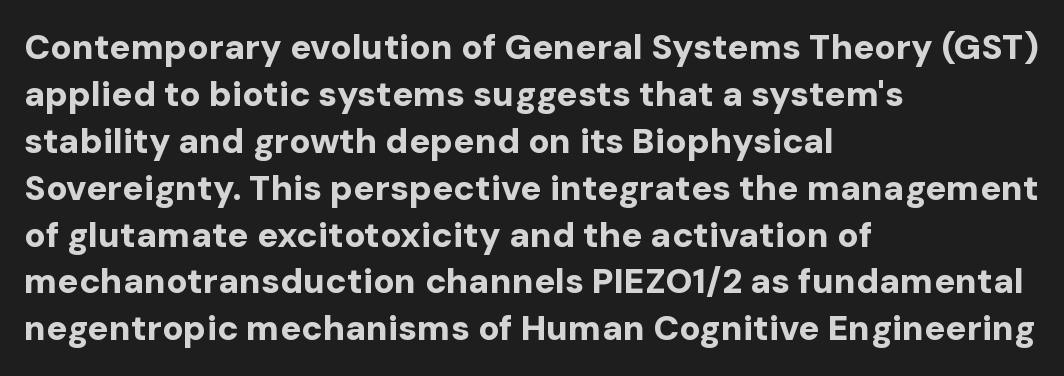
Thick stems and heavy bowls — unmistakably bold. Do the characters align in a grid? No, the font is proportional. Quick note: not italic, upright. Vertically, the passage feels balanced, rows spaced as you'd expect. These lines stack with their left ends in a neat column.
